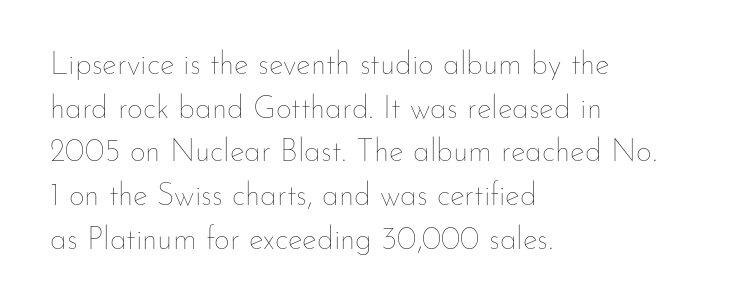
Check the space under the baseline: it is left empty. Is the letter spacing exaggerated? No — it looks like the ordinary default. The rendering anchors every line to the left-hand side. What's the leading like? Ordinary, nothing unusual. Ascenders rise straight up at ninety degrees.
